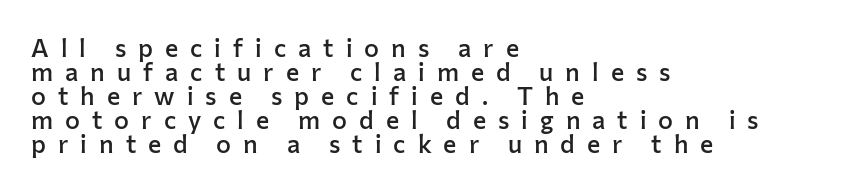
The area under the type is left untouched. The setting favours the left margin, as ordinary paragraphs usually do. Baseline-to-baseline distance is barely more than the letter height. This sample uses expanded letter spacing, leaving extra air between glyphs. This sample uses an upright cut, with every glyph sitting square on the baseline.
